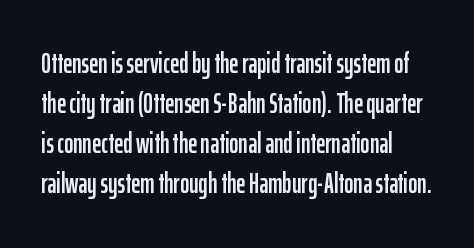
The image shows 28 px condensed sans-serif type, upright; set left-aligned, normal line spacing (1.43x), normal letter spacing, not underlined; low stroke contrast and a medium x-height.
